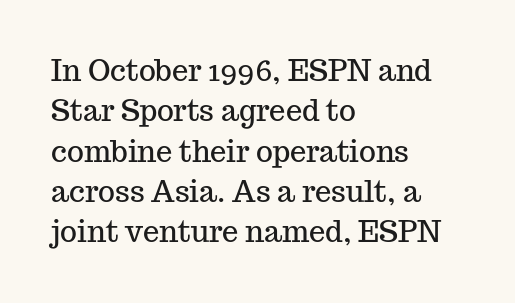
Posture: vertical. Unlike a clean sans, this face finishes its strokes with serifs. A typesetter would call this proportional, since set widths differ per character. A normal amount of white space separates one row of letters from the next. The compositor pushed each line to the left boundary.
